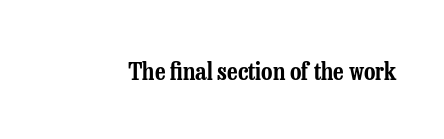
The image shows 25 px text type, upright; set normal letter spacing, not underlined.
